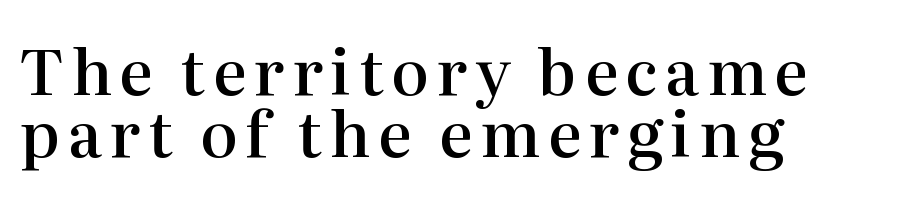
Q: Is the text bold? A: Semi-bold.
Q: Is the text italic (slanted)? A: No, it is upright.
Q: Is the typeface a serif or a sans-serif typeface? A: Serif.
Q: Is the text underlined? A: No.
Q: How is the paragraph aligned? A: Left-aligned.
Q: Is the spacing between lines tight, normal or loose? A: Tight.
Q: Width (condensed, normal, or wide)? A: Normal.
Q: Stroke contrast? A: High.
Q: x-height? A: Medium.
Q: Monospaced? A: No.
